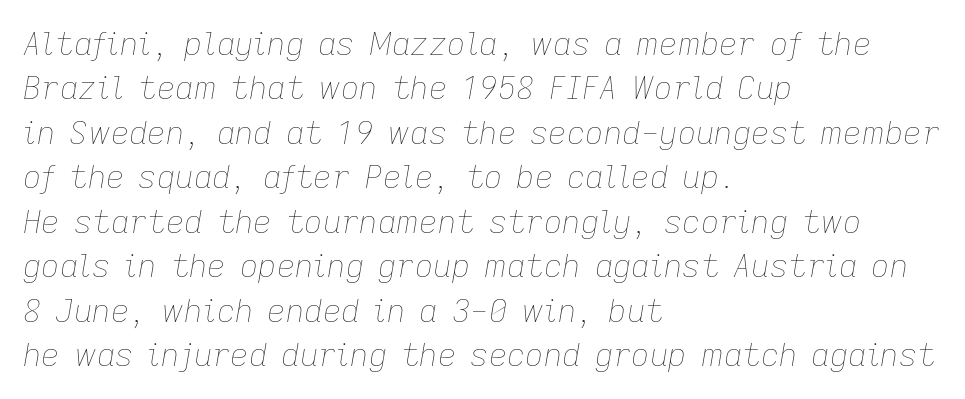
{"italic": "yes", "lean": "right", "slant_degrees": 9, "bold": "no", "weight": "thin", "width": "normal", "stroke_contrast": "low", "x_height": "medium", "monospaced": "no", "underline": "no", "align": "left", "line_spacing": "normal", "line_spacing_ratio": 1.39, "letter_spacing": "normal", "letter_spacing_em": 0.0, "glyph_px": 32}
